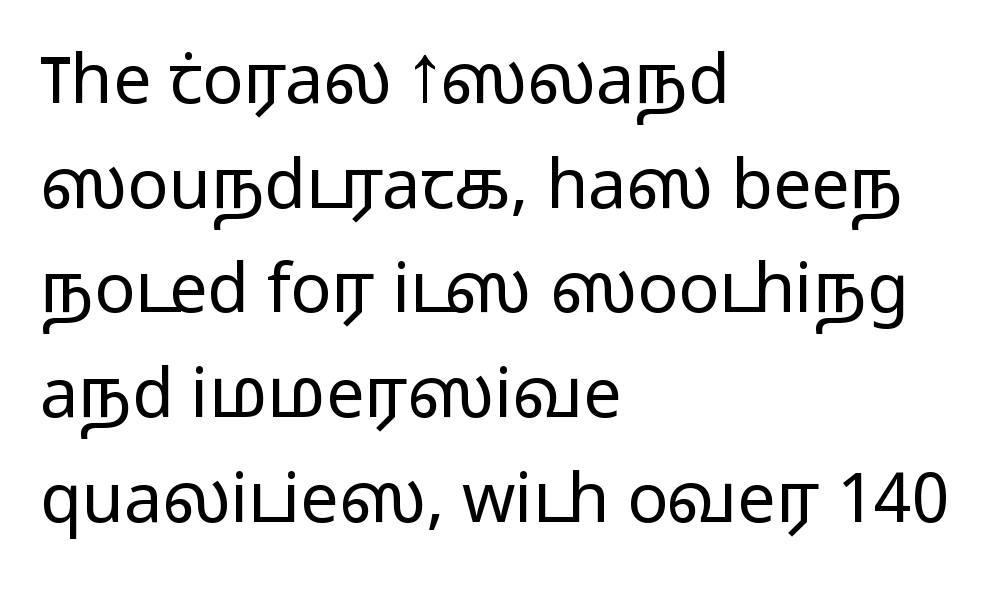
Characters remain perfectly vertical along every line. Beneath every word, the page is bare. Inter-character spacing is left at the font's built-in metrics. Proportional: the letters do not fall into vertical columns.
